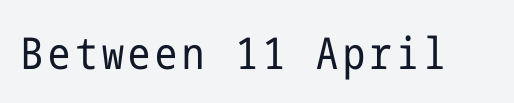
What kind of face is this? One without serifs — a sans. The typesetting does not lean heavy: it is not bold. When letters stand straight like this, we call the style roman or upright. Beneath every word, the page is bare.
